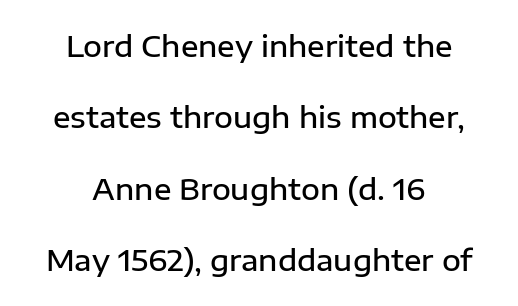
The image shows 29 px semibold sans-serif type, upright; set centered, loose line spacing (2.46x), normal letter spacing, not underlined; low stroke contrast and a medium x-height.
